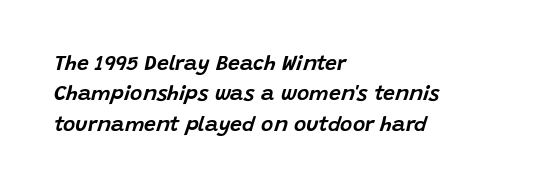
{"italic": "yes", "lean": "right", "slant_degrees": 15, "underline": "no", "align": "left", "line_spacing": "normal", "line_spacing_ratio": 1.45, "letter_spacing": "normal", "letter_spacing_em": 0.0, "glyph_px": 21}
